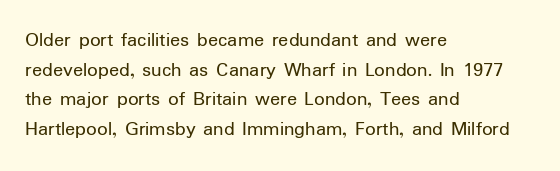
Quick note: underline off. Do the letters lean? They stand straight. The text block is weighted toward the left margin, trailing off unevenly rightward. This rendering leaves character spacing at its baseline value. Vertical spacing — default.
